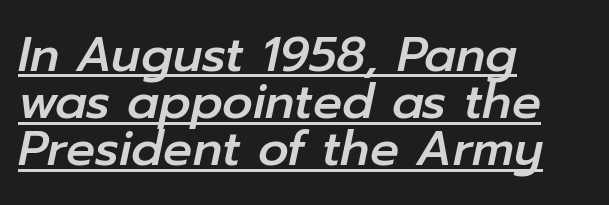
The image shows 48 px text type, italic (leaning right); set left-aligned, tight line spacing (0.98x), normal letter spacing, underlined; low stroke contrast and a medium x-height.
